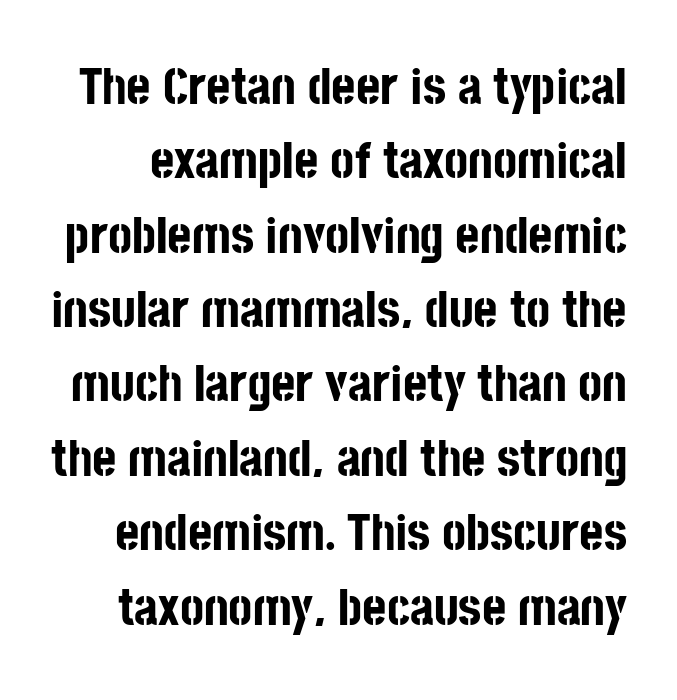
The image shows 52 px bold, condensed sans-serif type, upright; set normal line spacing (1.43x), normal letter spacing, not underlined; low stroke contrast and a large x-height.
